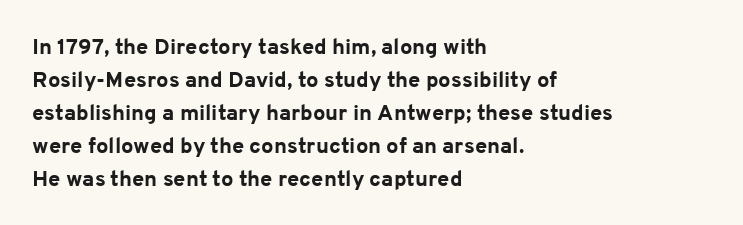
The image shows 22 px bold type, upright; set left-aligned, normal line spacing (1.5x), normal letter spacing, not underlined.
